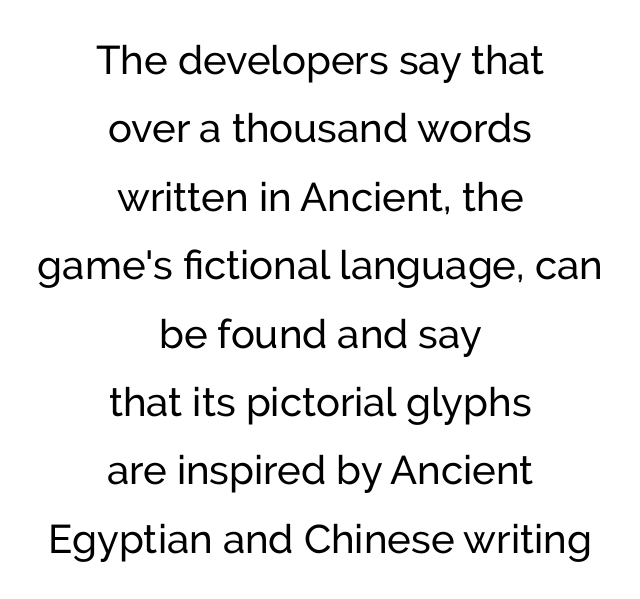
{"serif": "no", "italic": "no", "width": "normal", "stroke_contrast": "low", "x_height": "medium", "monospaced": "no", "underline": "no", "align": "center", "line_spacing_ratio": 1.71, "letter_spacing": "normal", "letter_spacing_em": 0.0, "glyph_px": 40}
